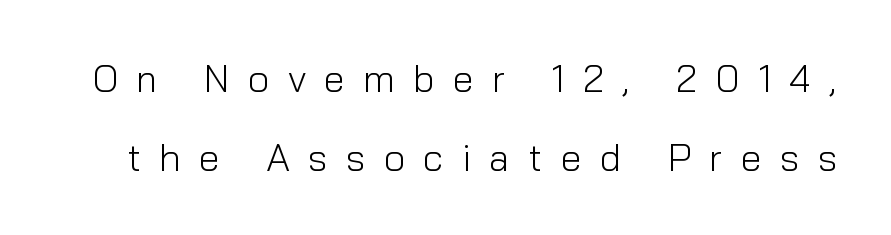
{"serif": "no", "italic": "no", "bold": "no", "weight": "light", "width": "normal", "stroke_contrast": "low", "x_height": "medium", "monospaced": "no", "underline": "no", "line_spacing": "loose", "line_spacing_ratio": 2.07, "letter_spacing": "wide", "letter_spacing_em": 0.48, "glyph_px": 38}
